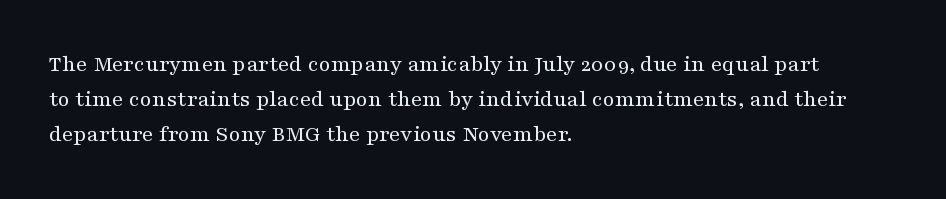
{"italic": "no", "bold": "no", "underline": "no", "align": "left", "line_spacing": "normal", "line_spacing_ratio": 1.46, "letter_spacing": "normal", "letter_spacing_em": 0.0, "glyph_px": 24}
